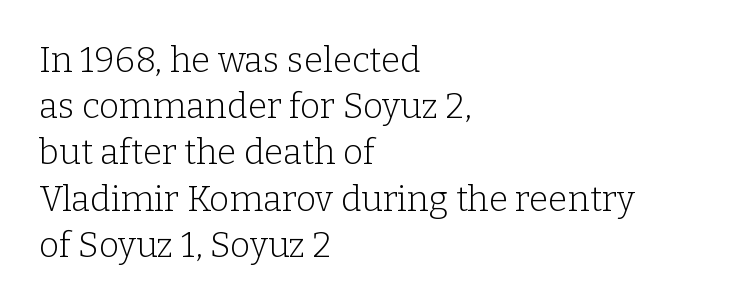
The gaps between neighbouring characters are ordinary and unremarkable. This is serif lettering, the kind often seen in printed books. Descenders are the only things crossing below the line. The face used here is proportionally spaced, like ordinary book or web type.
